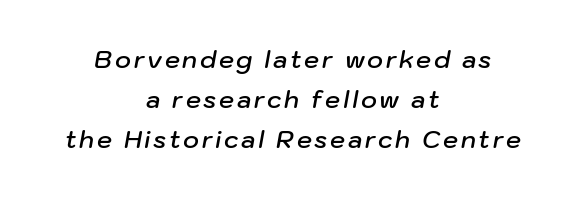
{"italic": "yes", "lean": "right", "slant_degrees": 10, "bold": "semi", "underline": "no", "align": "center", "line_spacing": "normal", "line_spacing_ratio": 1.67, "glyph_px": 24}
